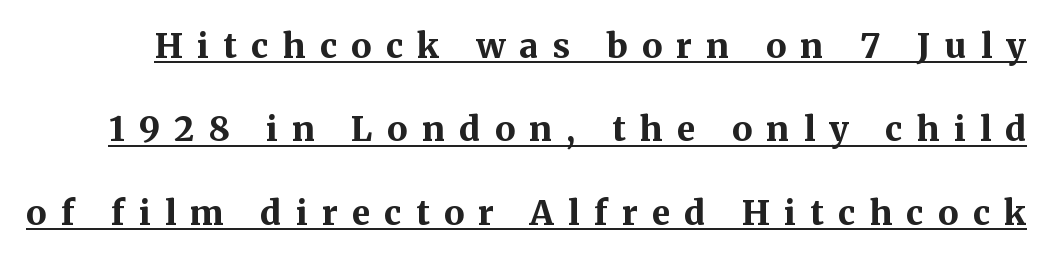
Q: Is the text bold? A: Yes.
Q: Is the text italic (slanted)? A: No, it is upright.
Q: Is the typeface a serif or a sans-serif typeface? A: Serif.
Q: Is the text underlined? A: Yes.
Q: Is the spacing between letters normal or unusually wide? A: Unusually wide.
Q: Is the spacing between lines tight, normal or loose? A: Loose.
Q: Width (condensed, normal, or wide)? A: Normal.
Q: Stroke contrast? A: Medium.
Q: x-height? A: Medium.
Q: Monospaced? A: No.
